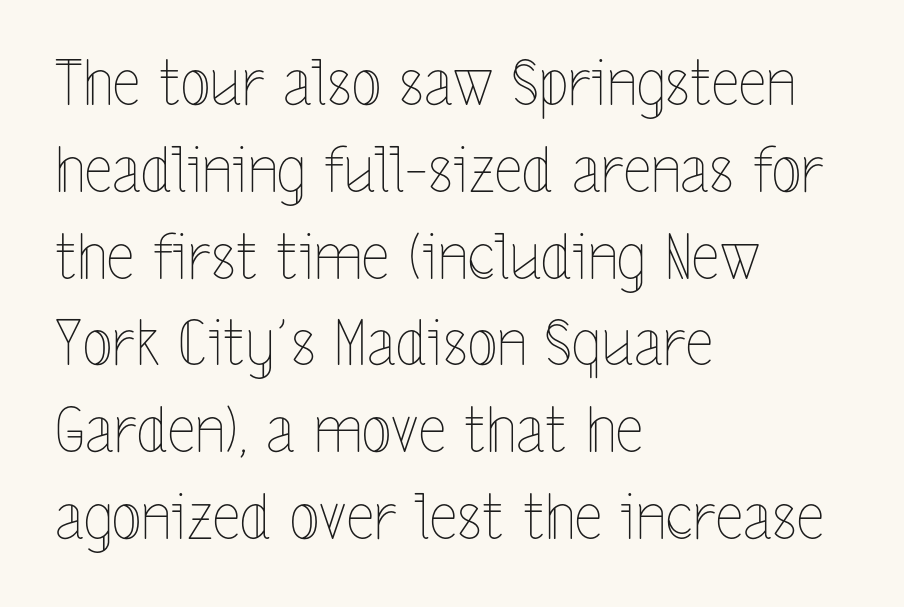
Q: Is the text bold? A: No.
Q: Is the text italic (slanted)? A: No, it is upright.
Q: Is the text underlined? A: No.
Q: How is the paragraph aligned? A: Left-aligned.
Q: Is the spacing between letters normal or unusually wide? A: Normal.
Q: Is the spacing between lines tight, normal or loose? A: Normal.
Q: Width (condensed, normal, or wide)? A: Condensed.
Q: x-height? A: Medium.
Q: Monospaced? A: No.
